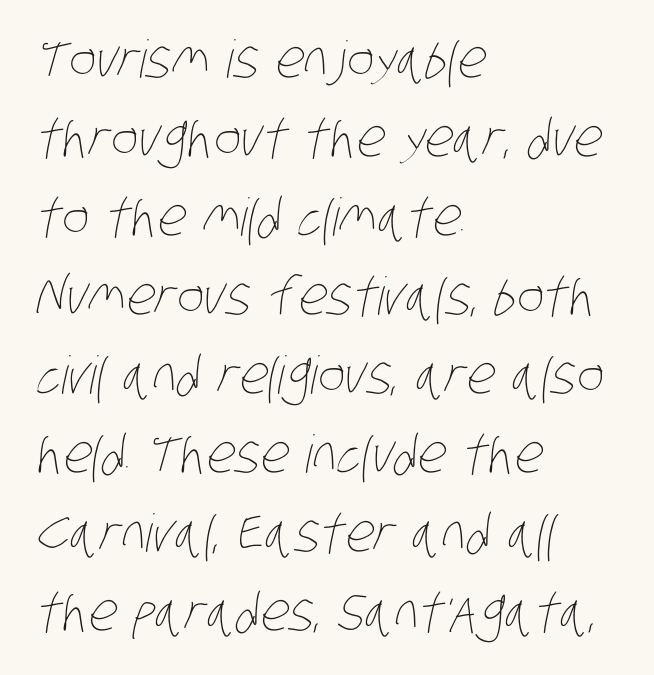
The image shows 52 px thin, condensed type; set left-aligned, normal line spacing (1.52x), normal letter spacing, not underlined; low stroke contrast and a large x-height.
